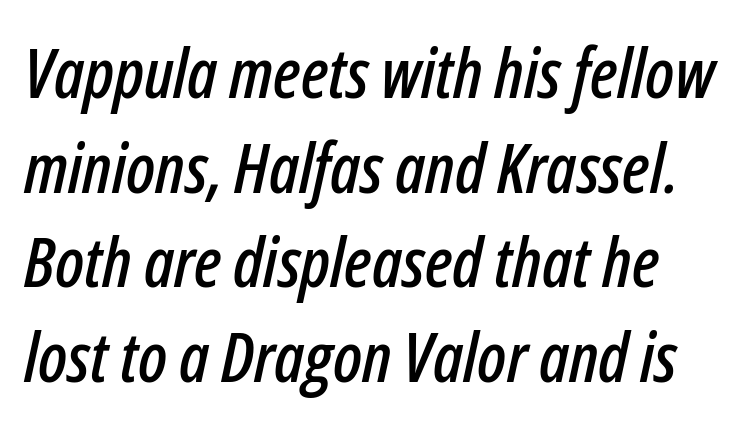
Here the glyphs are tracked normally, forming tight word shapes. Rows of type keep a routine distance in the vertical direction. The passage shown is typed in a proportional face where columns would drift. The lettering tilts uniformly, giving the passage an italic look.
